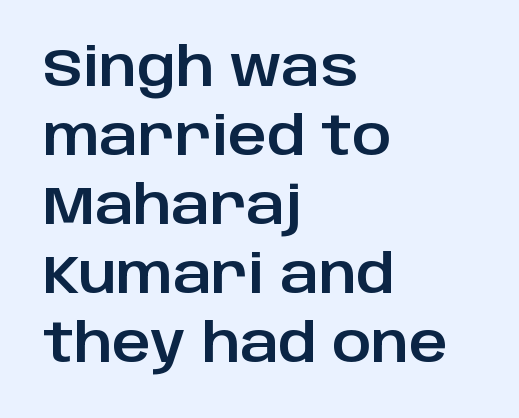
The image shows 53 px sans-serif type, upright; set left-aligned, normal line spacing (1.3x), normal letter spacing, not underlined; low stroke contrast and a large x-height.
